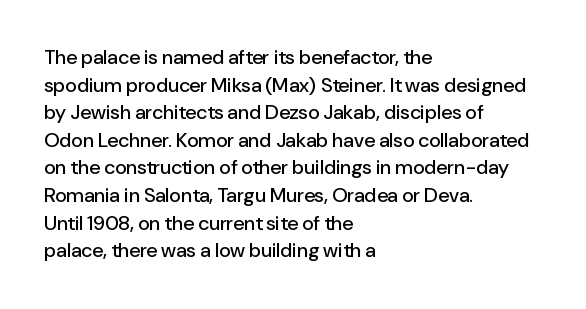
Q: Is the text italic (slanted)? A: No, it is upright.
Q: Is the text underlined? A: No.
Q: How is the paragraph aligned? A: Left-aligned.
Q: Is the spacing between letters normal or unusually wide? A: Normal.
Q: Is the spacing between lines tight, normal or loose? A: Normal.
